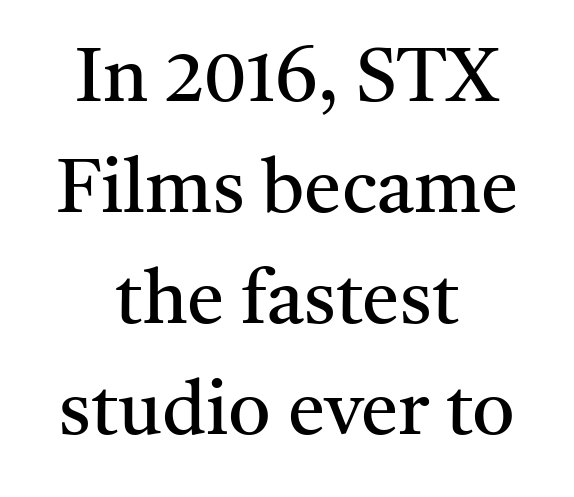
In terms of letterform style, serifs are clearly present. Just letters on the line, the space beneath them empty. Notice how the stems are strictly vertical — no italics here. The weight would be labelled regular, book, light, or lighter still. Nothing unusual about the tracking: characters are spaced as the font intends.
